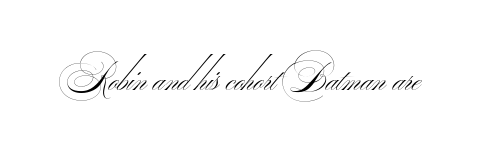
The image shows 39 px thin, wide sans-serif type; set normal letter spacing, not underlined; medium stroke contrast.
